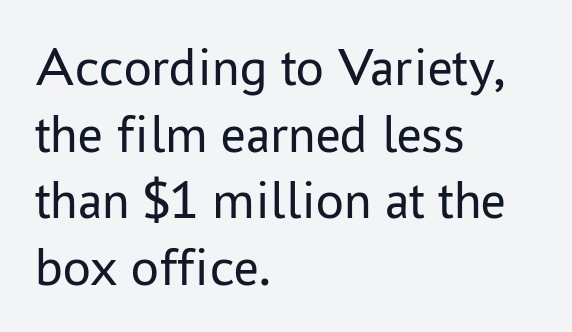
Q: Is the text bold? A: No.
Q: Is the text italic (slanted)? A: No, it is upright.
Q: Is the typeface a serif or a sans-serif typeface? A: Sans-serif.
Q: Is the text underlined? A: No.
Q: How is the paragraph aligned? A: Left-aligned.
Q: Is the spacing between letters normal or unusually wide? A: Normal.
Q: Width (condensed, normal, or wide)? A: Normal.
Q: Stroke contrast? A: Low.
Q: x-height? A: Medium.
Q: Monospaced? A: No.
